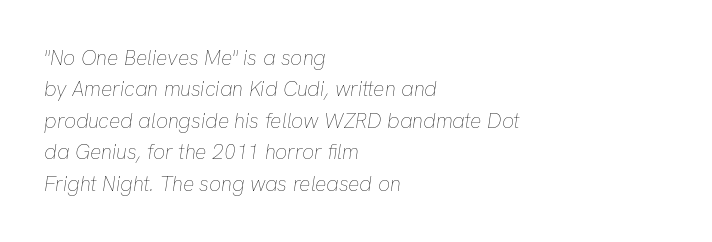
The image shows 21 px text type, italic (leaning right); set left-aligned, normal line spacing (1.5x), normal letter spacing, not underlined.
